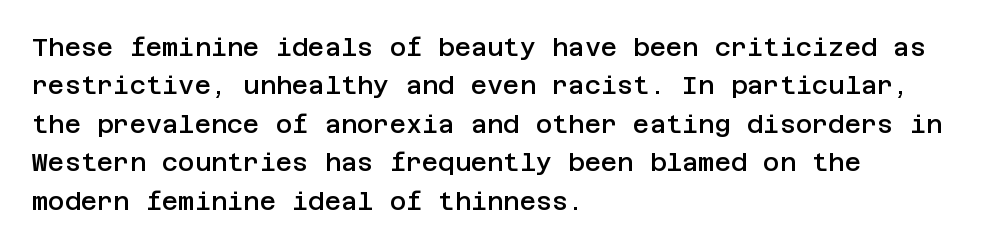
The image shows 25 px text type, upright; set left-aligned, normal line spacing (1.54x), normal letter spacing, not underlined.
